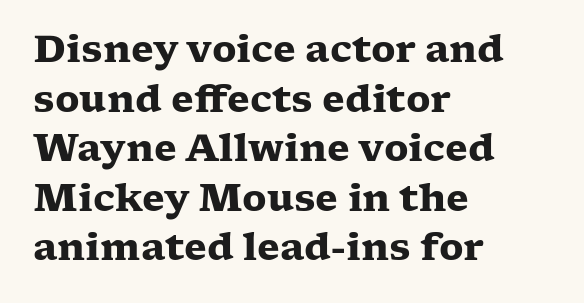
The image shows 37 px heavy, wide serif type, upright; set left-aligned, normal line spacing (1.34x), normal letter spacing, not underlined; low stroke contrast and a medium x-height.
